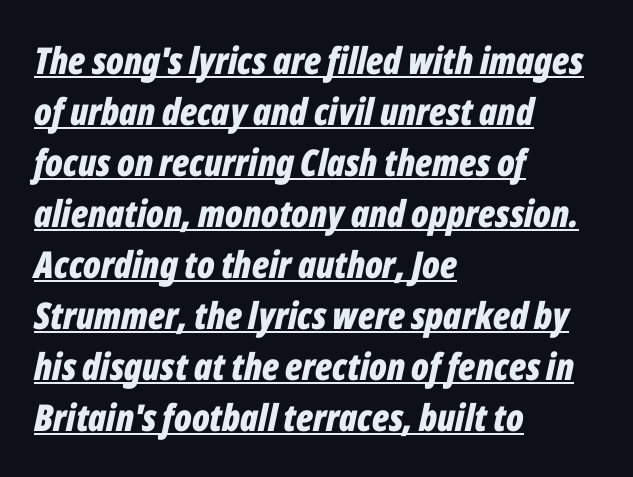
{"italic": "yes", "lean": "right", "slant_degrees": 12, "bold": "yes", "weight": "bold", "width": "condensed", "stroke_contrast": "low", "x_height": "medium", "monospaced": "no", "underline": "yes", "align": "left", "line_spacing": "normal", "line_spacing_ratio": 1.38, "letter_spacing": "normal", "letter_spacing_em": 0.0, "glyph_px": 37}
